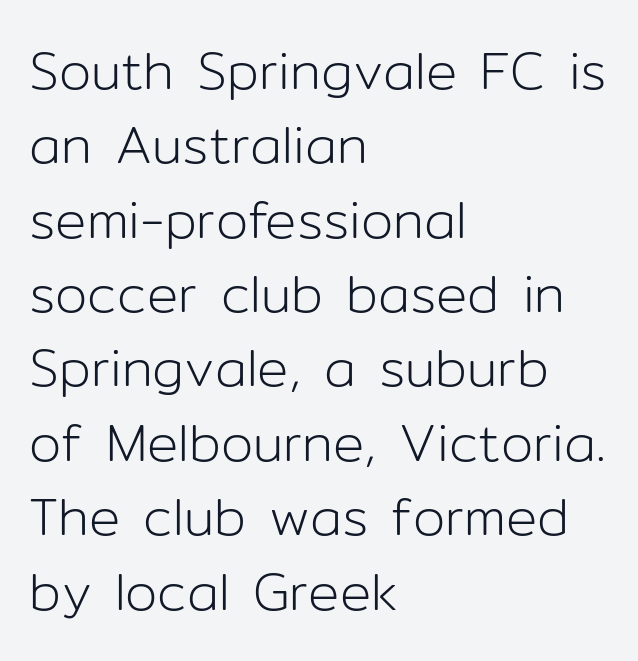
The compositor pushed each line to the left boundary. Each word holds together tightly as a unit, with standard inter-letter gaps. Check where the strokes stop: nothing finishes them off — pure sans. The area under the type is left untouched.
